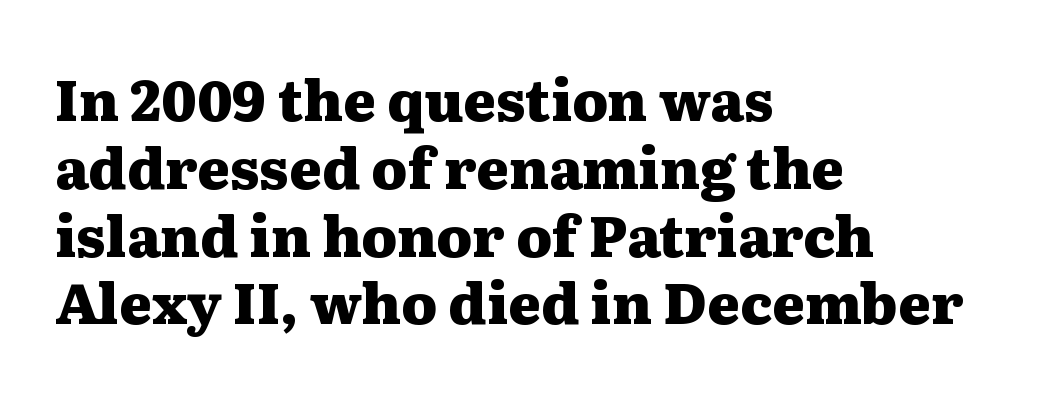
{"serif": "yes", "italic": "no", "bold": "yes", "weight": "heavy", "width": "wide", "stroke_contrast": "medium", "x_height": "medium", "monospaced": "no", "underline": "no", "align": "left", "line_spacing_ratio": 1.21, "letter_spacing": "normal", "letter_spacing_em": 0.0, "glyph_px": 56}
